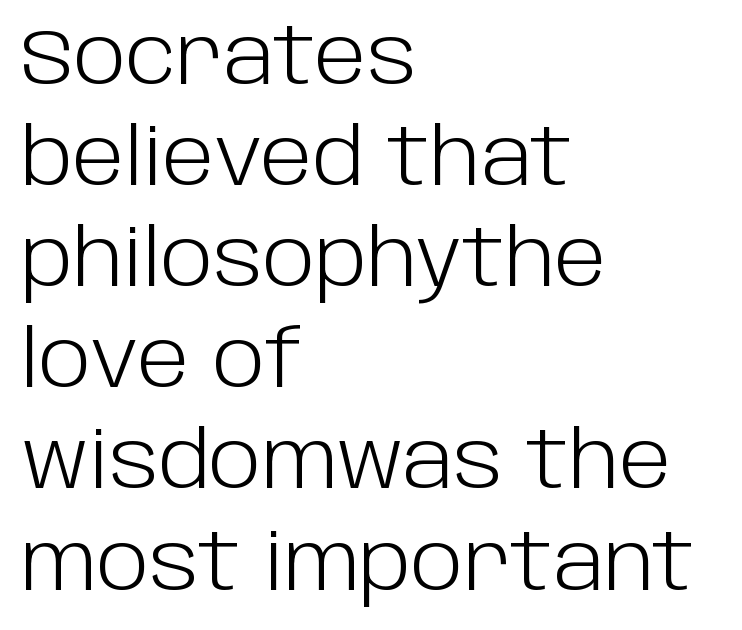
{"serif": "no", "italic": "no", "bold": "no", "weight": "light", "width": "normal", "stroke_contrast": "low", "x_height": "large", "monospaced": "no", "underline": "no", "align": "left", "line_spacing": "normal", "line_spacing_ratio": 1.28, "letter_spacing": "normal", "letter_spacing_em": 0.0, "glyph_px": 79}
